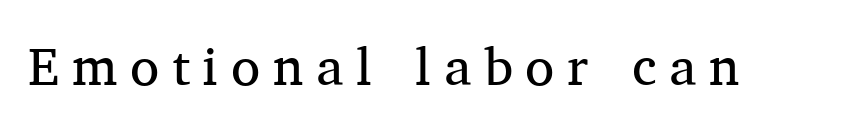
These lines are rendered in a variable-pitch font. The specimen omits any rule beneath the text block's lines. The horizontal fit of the characters is loose and conspicuously gappy. Check where the strokes stop: tiny serifs finish them off. Nothing heavy about these letters — not bold at all.
